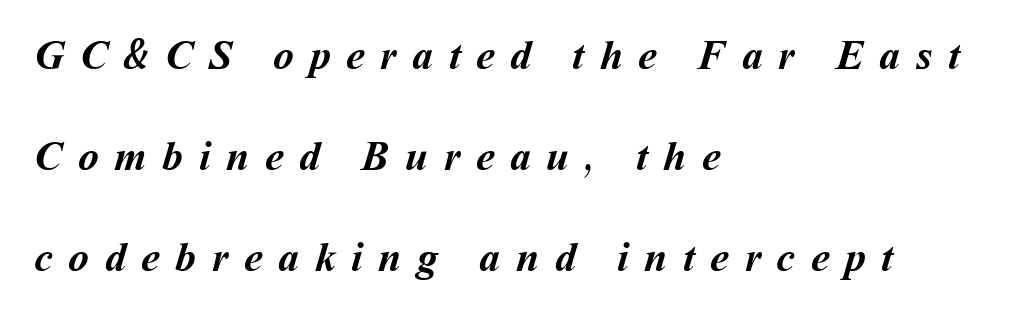
{"bold": "yes", "weight": "semibold", "width": "normal", "stroke_contrast": "medium", "x_height": "medium", "monospaced": "no", "underline": "no", "align": "left", "line_spacing": "loose", "line_spacing_ratio": 2.41, "letter_spacing": "wide", "letter_spacing_em": 0.37, "glyph_px": 42}
